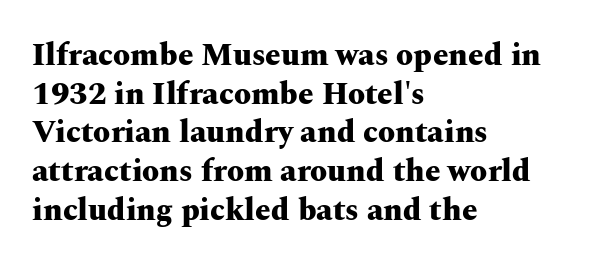
A full-strength bold gives these letters their thick strokes. Only glyphs here, with clear space below each row. Letter spacing: default. Ordinary non-slanted type is in use. This is serif lettering, the kind often seen in printed books.
